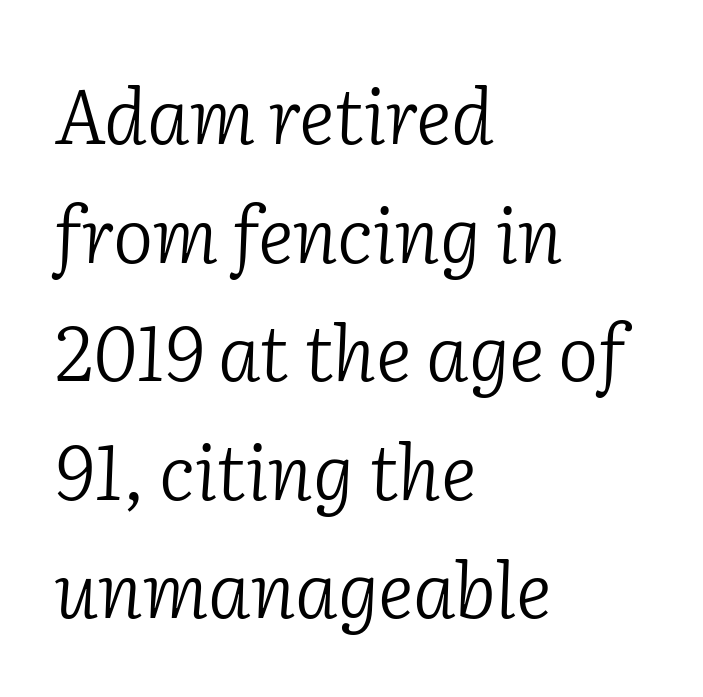
{"serif": "yes", "italic": "yes", "lean": "right", "slant_degrees": 2, "bold": "no", "weight": "light", "width": "normal", "stroke_contrast": "low", "x_height": "medium", "monospaced": "no", "underline": "no", "align": "left", "line_spacing": "normal", "line_spacing_ratio": 1.56, "letter_spacing": "normal", "letter_spacing_em": 0.0, "glyph_px": 76}
